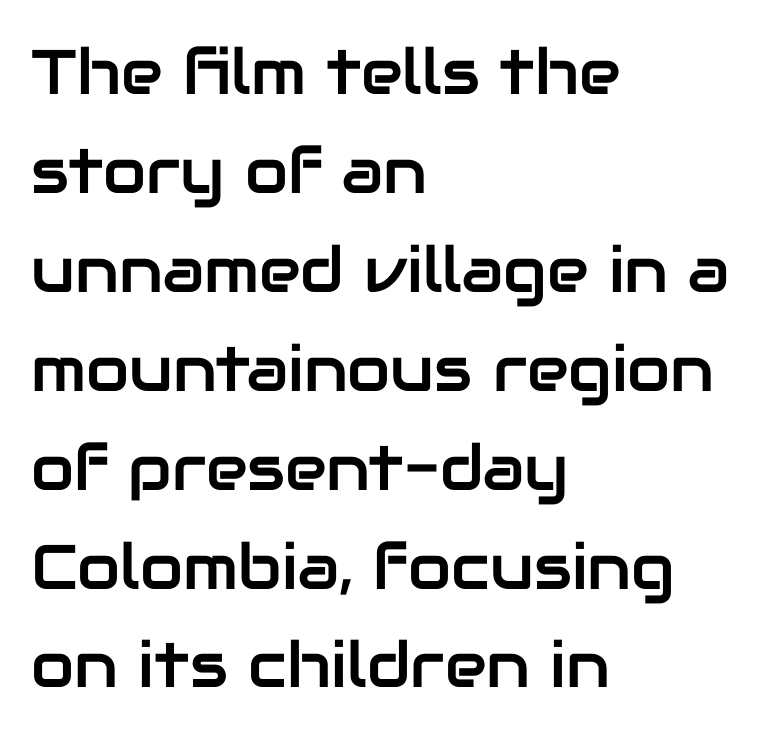
Q: Is the text italic (slanted)? A: No, it is upright.
Q: Is the typeface a serif or a sans-serif typeface? A: Sans-serif.
Q: Is the text underlined? A: No.
Q: How is the paragraph aligned? A: Left-aligned.
Q: Is the spacing between letters normal or unusually wide? A: Normal.
Q: Is the spacing between lines tight, normal or loose? A: Normal.
Q: Width (condensed, normal, or wide)? A: Normal.
Q: Stroke contrast? A: Low.
Q: x-height? A: Medium.
Q: Monospaced? A: No.
